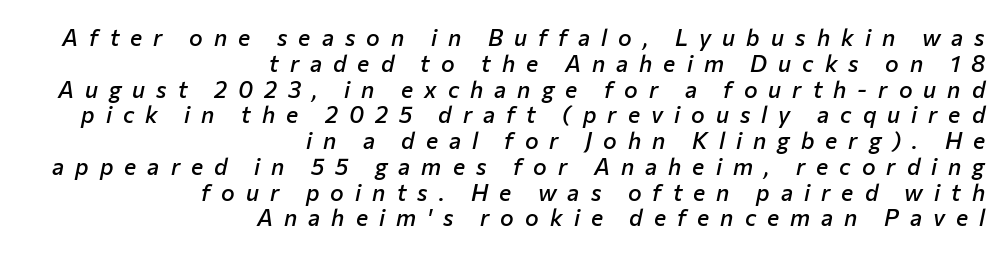
{"italic": "yes", "lean": "right", "slant_degrees": 12, "bold": "semi", "underline": "no", "align": "right", "line_spacing": "tight", "line_spacing_ratio": 1.12, "letter_spacing": "wide", "letter_spacing_em": 0.48, "glyph_px": 23}
